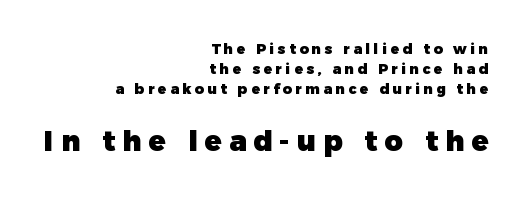
Q: Is the text bold? A: Yes.
Q: Is the text italic (slanted)? A: No, it is upright.
Q: Is the typeface a serif or a sans-serif typeface? A: Sans-serif.
Q: Is the text underlined? A: No.
Q: How is the paragraph aligned? A: Right-aligned.
Q: Is the spacing between letters normal or unusually wide? A: Unusually wide.
Q: Is the spacing between lines tight, normal or loose? A: Normal.
Q: Which block of text is set in a larger size, the first (top) or the second (bottom)? A: The second (bottom) one.
Q: Width (condensed, normal, or wide)? A: Normal.
Q: Stroke contrast? A: Low.
Q: x-height? A: Medium.
Q: Monospaced? A: No.
